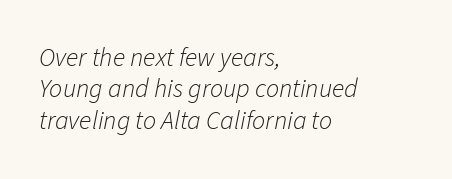
The image shows 26 px text type, italic (leaning right); set left-aligned, line spacing 1.21x, normal letter spacing, not underlined.
